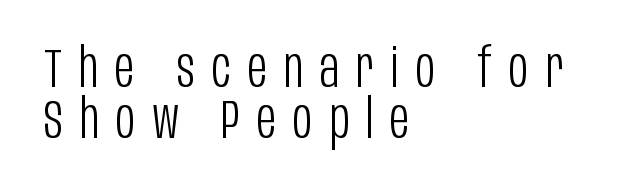
The image shows 54 px light, condensed sans-serif type, upright; set left-aligned, tight line spacing (0.95x), unusually wide letter spacing (+0.31 em), not underlined; low stroke contrast and a large x-height.
